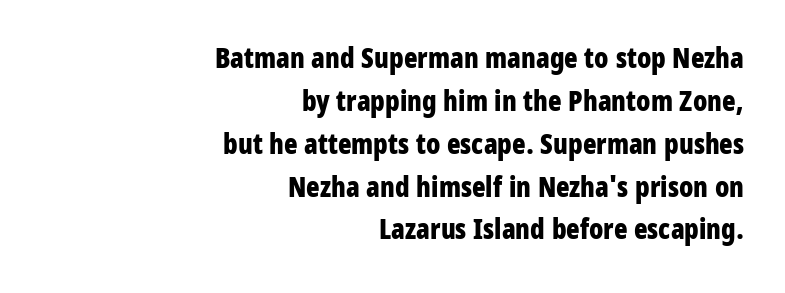
Q: Is the text bold? A: Yes.
Q: Is the text italic (slanted)? A: No, it is upright.
Q: Is the typeface a serif or a sans-serif typeface? A: Sans-serif.
Q: Is the text underlined? A: No.
Q: How is the paragraph aligned? A: Right-aligned.
Q: Is the spacing between letters normal or unusually wide? A: Normal.
Q: Is the spacing between lines tight, normal or loose? A: Normal.
Q: Width (condensed, normal, or wide)? A: Condensed.
Q: Stroke contrast? A: Low.
Q: x-height? A: Large.
Q: Monospaced? A: No.
